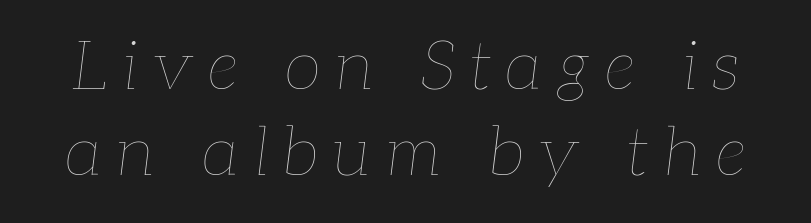
The rendering uses natural spacing where letterforms have individual widths. The glyphs look as if they've been sheared to an angle. This is not heavy type; no bold has been used. You could only call the tracking loose — the letters float apart. The passage shown is not underscored anywhere.
